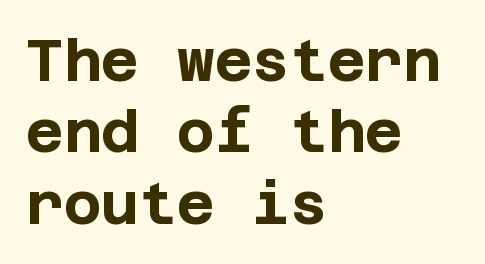
{"serif": "no", "italic": "no", "bold": "yes", "weight": "bold", "width": "normal", "stroke_contrast": "low", "x_height": "large", "underline": "no", "align": "left", "line_spacing_ratio": 1.23, "letter_spacing": "normal", "letter_spacing_em": 0.0, "glyph_px": 58}
